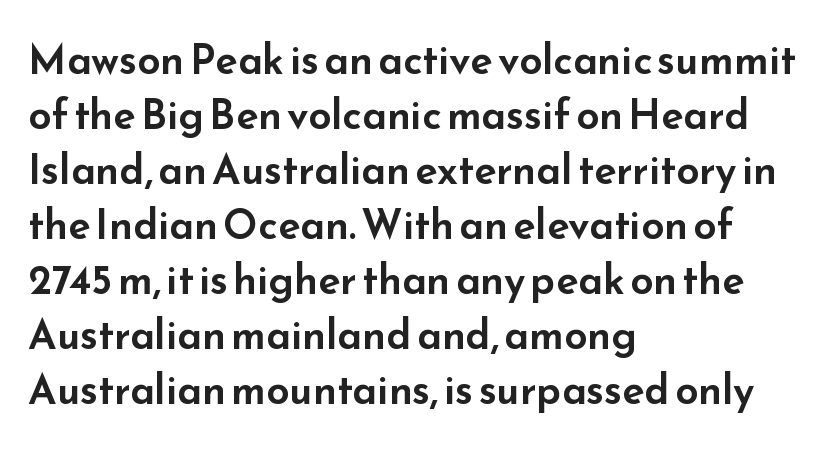
The image shows 41 px wide sans-serif type, upright; set left-aligned, normal line spacing (1.34x), normal letter spacing, not underlined; low stroke contrast and a small x-height.
